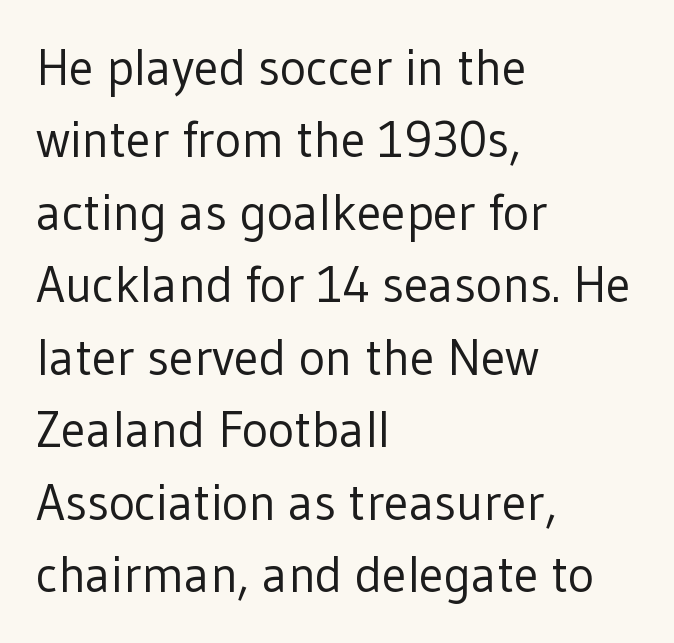
The image shows 50 px regular-weight sans-serif type, upright; set left-aligned, normal line spacing (1.45x), normal letter spacing, not underlined; low stroke contrast and a medium x-height.
